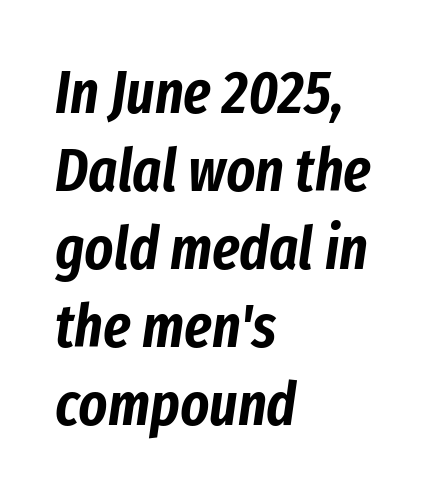
Q: Is the text italic (slanted)? A: Yes, it leans right by about 8 degrees.
Q: Is the text underlined? A: No.
Q: How is the paragraph aligned? A: Left-aligned.
Q: Is the spacing between letters normal or unusually wide? A: Normal.
Q: Is the spacing between lines tight, normal or loose? A: Normal.
Q: Width (condensed, normal, or wide)? A: Condensed.
Q: Stroke contrast? A: Low.
Q: x-height? A: Medium.
Q: Monospaced? A: No.
